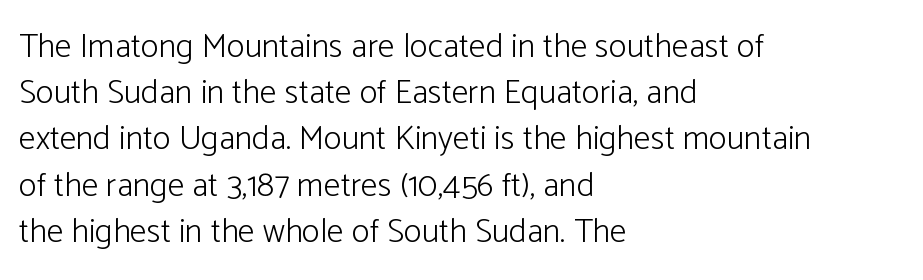
{"serif": "no", "italic": "no", "bold": "no", "weight": "light", "width": "normal", "stroke_contrast": "low", "x_height": "medium", "monospaced": "no", "underline": "no", "align": "left", "line_spacing": "normal", "line_spacing_ratio": 1.36, "letter_spacing": "normal", "letter_spacing_em": 0.0, "glyph_px": 34}
